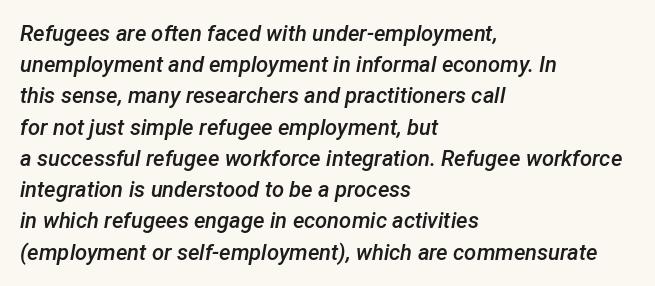
Typesetter's note: demi weight, one step under bold. The passage shown stacks its lines at a standard gap. Lines of text with bare space underneath. Notice how the passage keeps a crisp vertical edge on the left only. The text carries the slant typical of an italic or oblique font.
